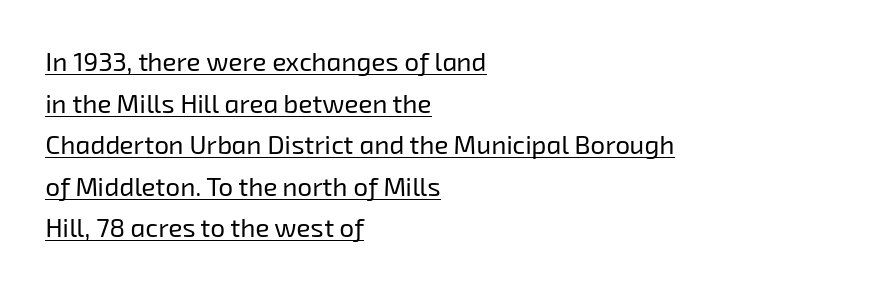
Q: Is the text bold? A: No.
Q: Is the text underlined? A: Yes.
Q: How is the paragraph aligned? A: Left-aligned.
Q: Is the spacing between letters normal or unusually wide? A: Normal.
Q: Is the spacing between lines tight, normal or loose? A: Normal.
